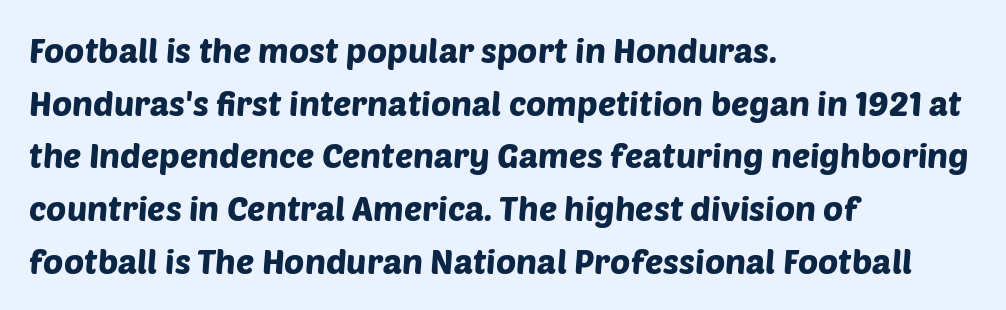
The image shows 34 px sans-serif type; set left-aligned, normal line spacing (1.55x), normal letter spacing, not underlined; low stroke contrast and a large x-height.
